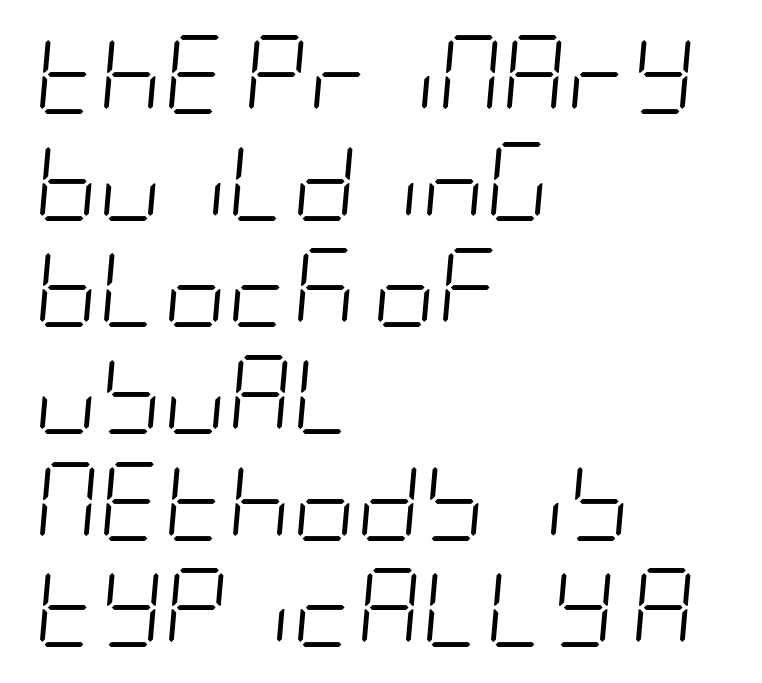
Q: Is the text bold? A: No.
Q: Is the text italic (slanted)? A: Yes, it leans right by about 5 degrees.
Q: Is the text underlined? A: No.
Q: How is the paragraph aligned? A: Left-aligned.
Q: Is the spacing between letters normal or unusually wide? A: Normal.
Q: Is the spacing between lines tight, normal or loose? A: Normal.
Q: Width (condensed, normal, or wide)? A: Condensed.
Q: Stroke contrast? A: Low.
Q: x-height? A: Large.
